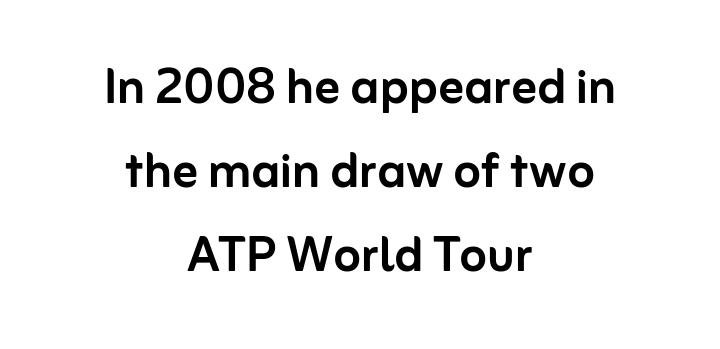
Q: Is the text italic (slanted)? A: No, it is upright.
Q: Is the typeface a serif or a sans-serif typeface? A: Sans-serif.
Q: Is the text underlined? A: No.
Q: How is the paragraph aligned? A: Centered.
Q: Is the spacing between letters normal or unusually wide? A: Normal.
Q: Is the spacing between lines tight, normal or loose? A: Normal.
Q: Width (condensed, normal, or wide)? A: Normal.
Q: Stroke contrast? A: Low.
Q: x-height? A: Medium.
Q: Monospaced? A: No.
